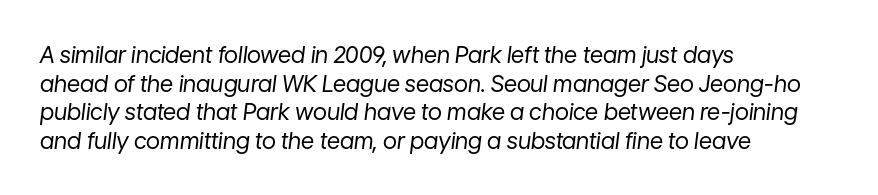
{"italic": "yes", "lean": "right", "slant_degrees": 7, "bold": "no", "underline": "no", "align": "left", "line_spacing_ratio": 1.24, "letter_spacing": "normal", "letter_spacing_em": 0.0, "glyph_px": 23}
